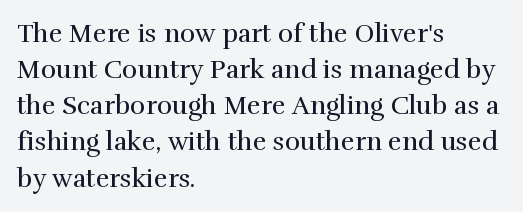
{"italic": "no", "bold": "no", "underline": "no", "align": "left", "line_spacing": "normal", "line_spacing_ratio": 1.39, "letter_spacing": "normal", "letter_spacing_em": 0.0, "glyph_px": 26}
